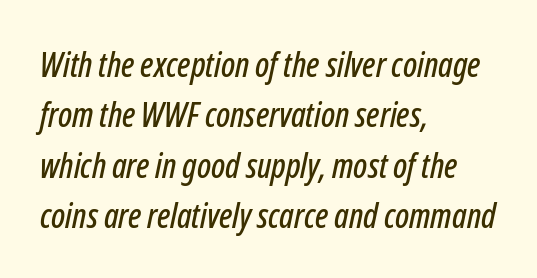
The image shows 34 px condensed type, italic (leaning right); set left-aligned, normal line spacing (1.48x), normal letter spacing, not underlined; low stroke contrast and a medium x-height.
